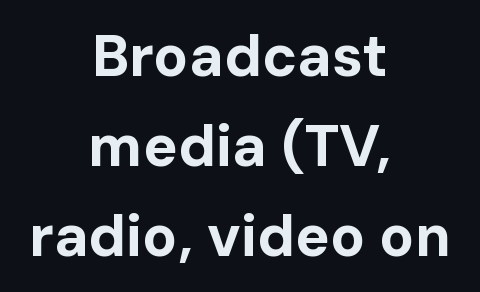
Underline: absent. The axis of the letterforms is exactly vertical. The gaps between neighbouring characters are ordinary and unremarkable. Both edges are ragged and mirror each other, which tells us the setting is centered. You could not count columns in this text — the font is proportionally spaced.
